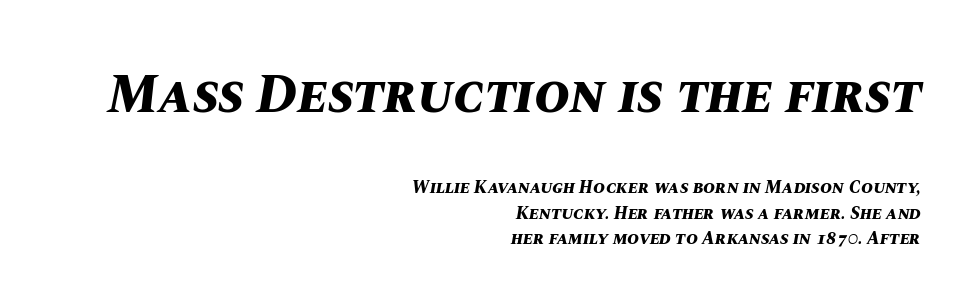
{"italic": "yes", "lean": "right", "slant_degrees": 10, "bold": "yes", "weight": "bold", "width": "normal", "stroke_contrast": "medium", "x_height": "large", "monospaced": "no", "underline": "no", "align": "right", "line_spacing": "normal", "line_spacing_ratio": 1.41, "letter_spacing": "normal", "letter_spacing_em": 0.0, "larger_block": "first", "size_ratio": 3.0, "glyph_px": 54}
